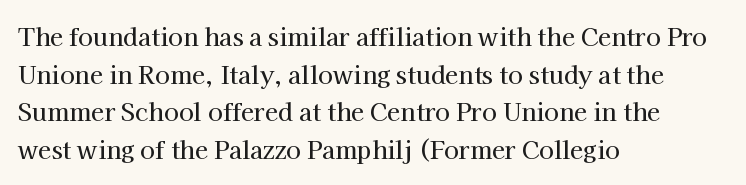
Students, observe: this is what conventionally led text looks like. When letters stand straight like this, we call the style roman or upright. Horizontally, the lines are justified to the leading edge only. The type is set solid horizontally, with unmodified tracking. The baseline area is clear.
